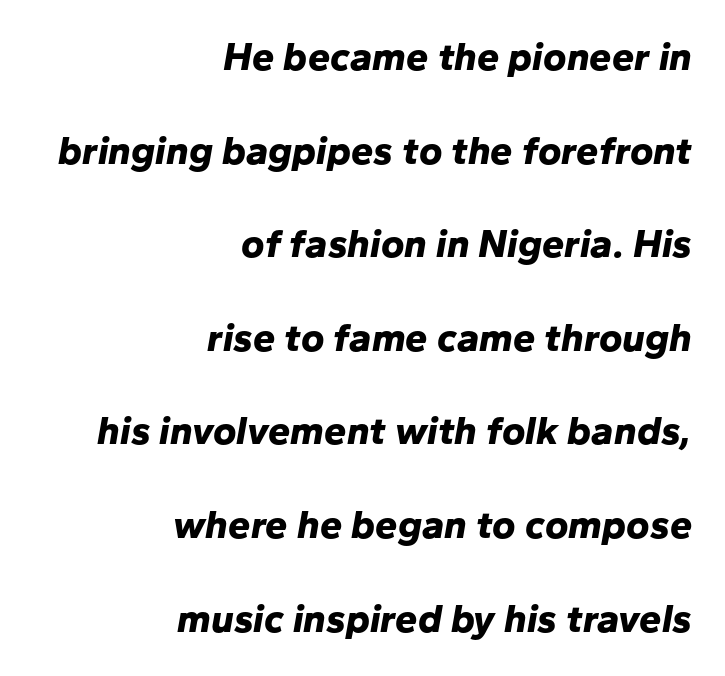
The image shows 40 px bold type, italic (leaning right); set right-aligned, loose line spacing (2.34x), normal letter spacing, not underlined; low stroke contrast and a medium x-height.
